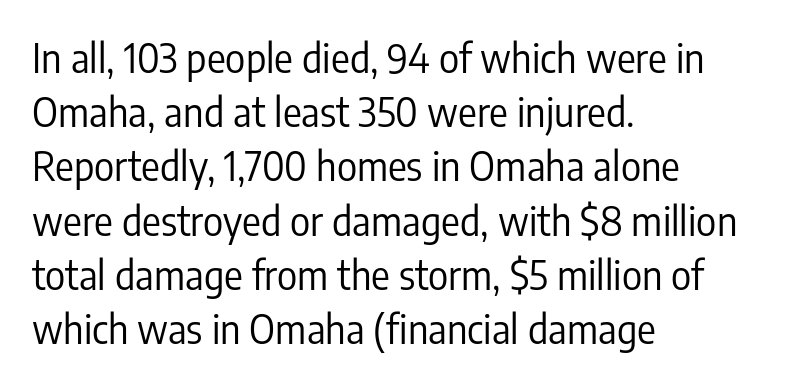
The image shows 39 px regular-weight, condensed sans-serif type, upright; set left-aligned, normal line spacing (1.39x), normal letter spacing, not underlined; low stroke contrast and a medium x-height.
